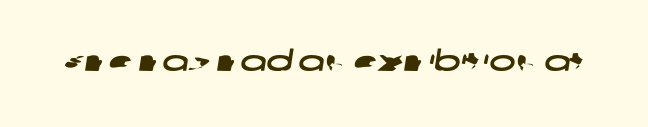
The image shows 28 px wide sans-serif type; set normal letter spacing, not underlined; low stroke contrast and a large x-height.
